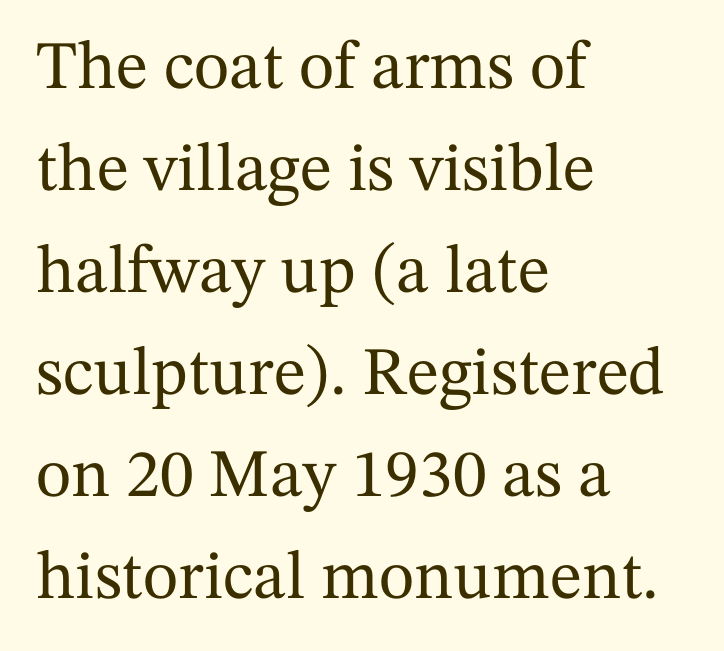
Q: Is the text italic (slanted)? A: No, it is upright.
Q: Is the typeface a serif or a sans-serif typeface? A: Serif.
Q: Is the text underlined? A: No.
Q: How is the paragraph aligned? A: Left-aligned.
Q: Is the spacing between letters normal or unusually wide? A: Normal.
Q: Is the spacing between lines tight, normal or loose? A: Normal.
Q: Width (condensed, normal, or wide)? A: Normal.
Q: Stroke contrast? A: Medium.
Q: x-height? A: Medium.
Q: Monospaced? A: No.
